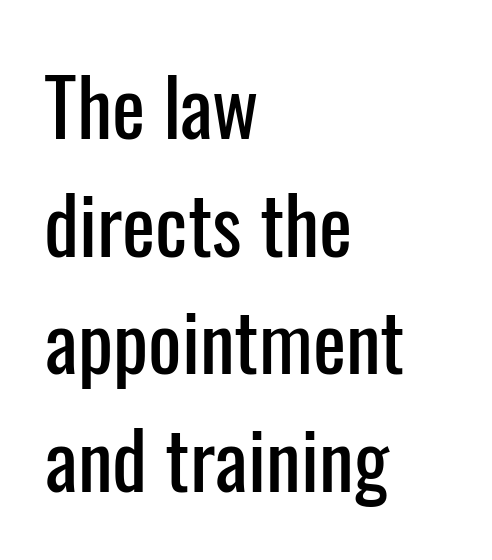
{"serif": "no", "italic": "no", "width": "condensed", "stroke_contrast": "low", "x_height": "medium", "monospaced": "no", "underline": "no", "align": "left", "line_spacing": "normal", "line_spacing_ratio": 1.49, "letter_spacing": "normal", "letter_spacing_em": 0.0, "glyph_px": 79}
